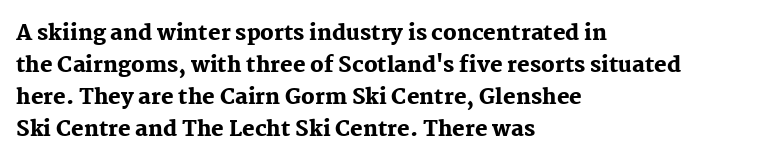
The type sits square on the baseline with zero lean. Summary of weight: heavy, a full bold. Interline gaps are of average width in this sample. The type is set solid horizontally, with unmodified tracking. Underline: absent.
